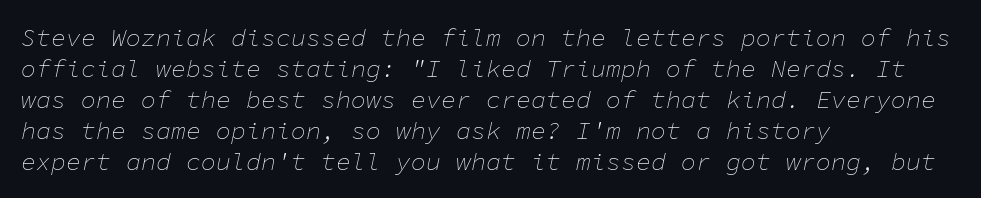
Q: Is the text bold? A: No.
Q: Is the text italic (slanted)? A: Yes, it leans right by about 11 degrees.
Q: Is the text underlined? A: No.
Q: How is the paragraph aligned? A: Left-aligned.
Q: Is the spacing between letters normal or unusually wide? A: Normal.
